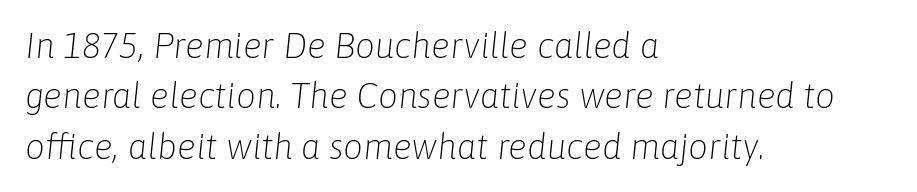
{"italic": "yes", "lean": "right", "slant_degrees": 6, "bold": "no", "weight": "light", "width": "normal", "stroke_contrast": "low", "x_height": "medium", "monospaced": "no", "underline": "no", "align": "left", "line_spacing": "normal", "line_spacing_ratio": 1.44, "letter_spacing": "normal", "letter_spacing_em": 0.0, "glyph_px": 35}
